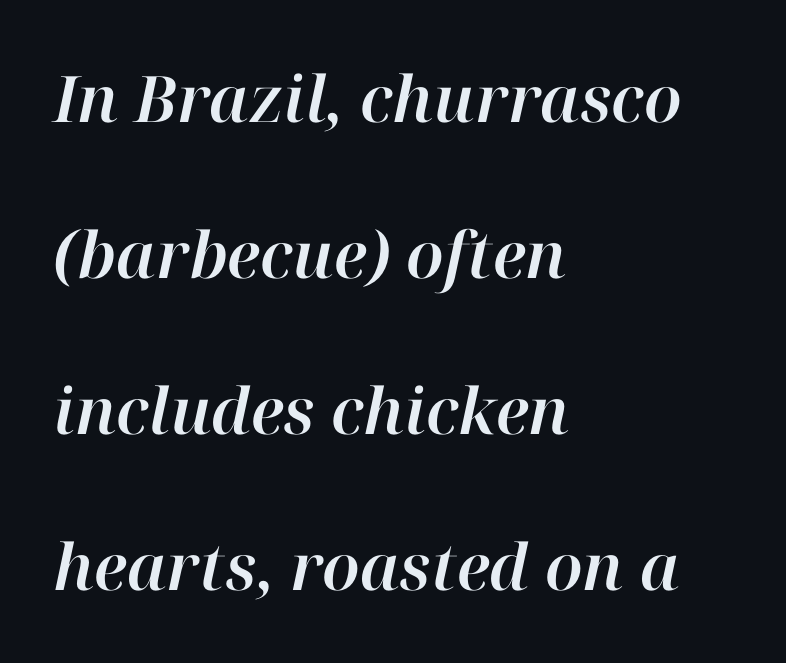
{"italic": "yes", "lean": "right", "slant_degrees": 12, "width": "normal", "stroke_contrast": "high", "x_height": "medium", "monospaced": "no", "underline": "no", "align": "left", "line_spacing": "loose", "line_spacing_ratio": 2.44, "letter_spacing": "normal", "letter_spacing_em": 0.0, "glyph_px": 64}
